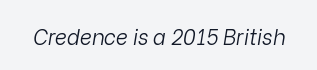
Rendered with sloped, italic letterforms. Letter spacing: default. Caption: face not bold, strokes unweighted. The specimen omits any rule beneath the text block's lines.
